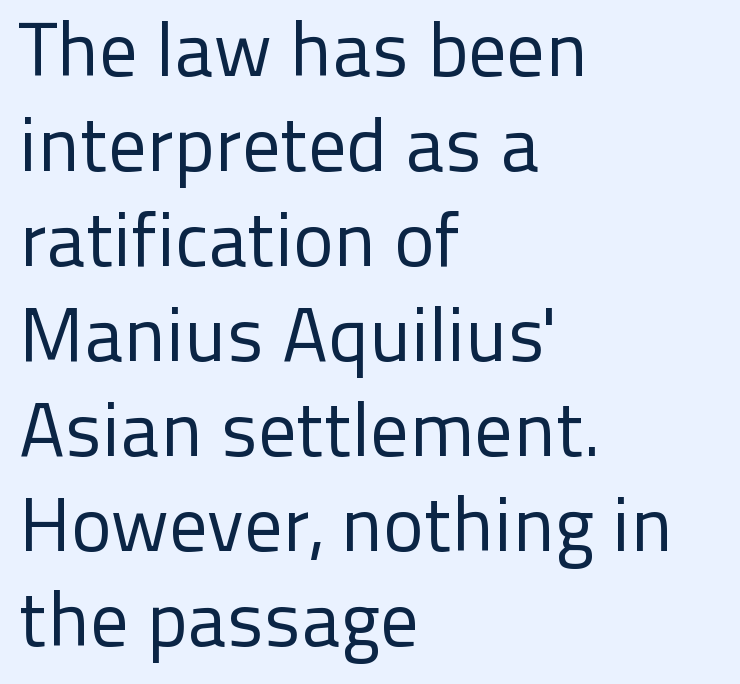
The image shows 76 px regular-weight sans-serif type, upright; set left-aligned, normal line spacing (1.25x), normal letter spacing, not underlined; low stroke contrast and a medium x-height.
